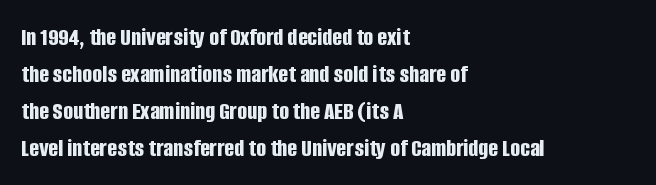
{"italic": "no", "bold": "yes", "underline": "no", "align": "left", "line_spacing": "normal", "line_spacing_ratio": 1.42, "letter_spacing": "normal", "letter_spacing_em": 0.0, "glyph_px": 26}
